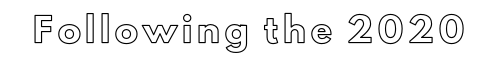
Bare-footed words on every line. These lines were composed using upright roman letters. The rendering inserts visible extra space after every character.
